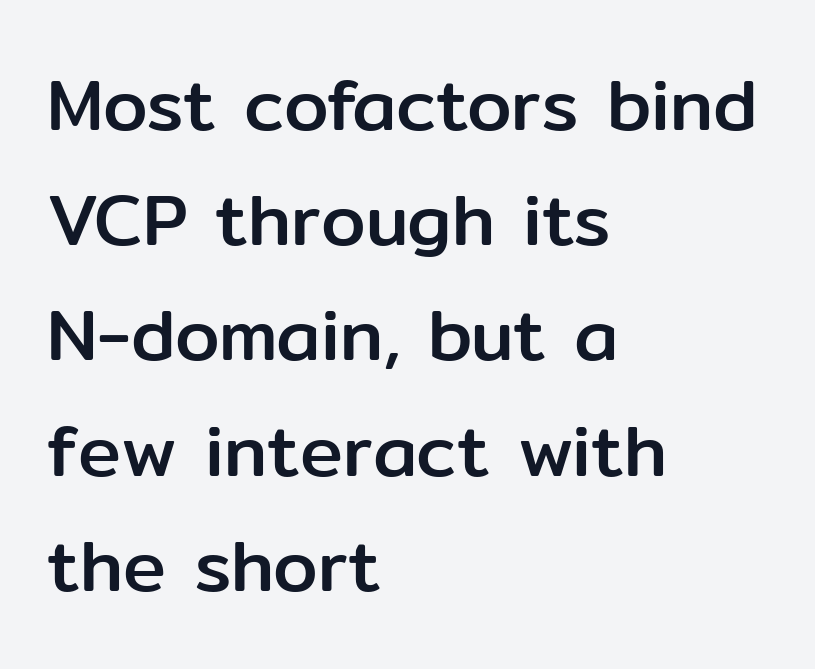
The image shows 72 px sans-serif type, upright; set left-aligned, normal line spacing (1.6x), normal letter spacing, not underlined; low stroke contrast and a medium x-height.
